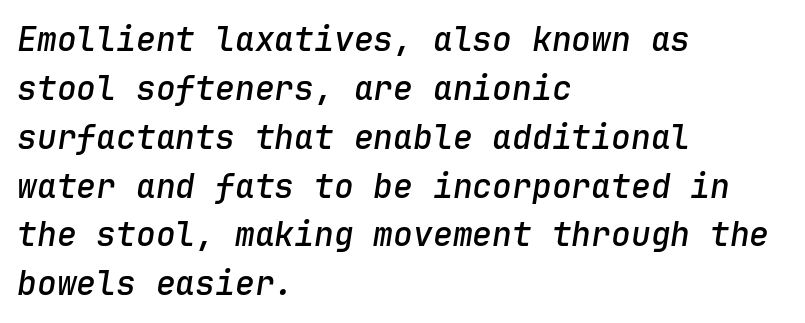
The axis of the letterforms is tilted away from vertical. The vertical gap from one line to the next is medium. Stems and bowls a touch heavier than normal — semibold. Has an underline been added? It has not. Is this a fixed-width face? Yes — each glyph sits in an identical cell.
